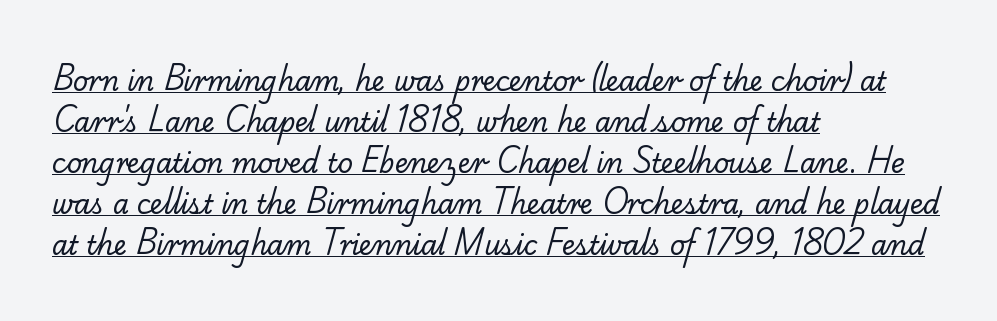
Q: Is the text bold? A: No.
Q: Is the text underlined? A: Yes.
Q: How is the paragraph aligned? A: Left-aligned.
Q: Is the spacing between letters normal or unusually wide? A: Normal.
Q: Is the spacing between lines tight, normal or loose? A: Normal.
